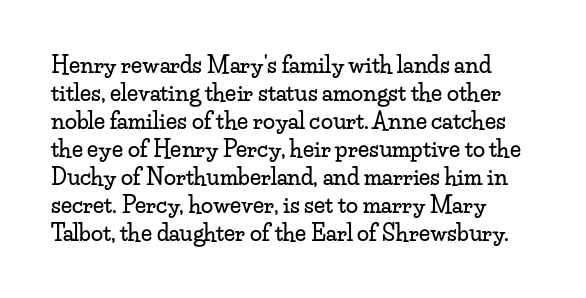
Q: Is the text italic (slanted)? A: No, it is upright.
Q: Is the text underlined? A: No.
Q: How is the paragraph aligned? A: Left-aligned.
Q: Is the spacing between letters normal or unusually wide? A: Normal.
Q: Is the spacing between lines tight, normal or loose? A: Normal.
